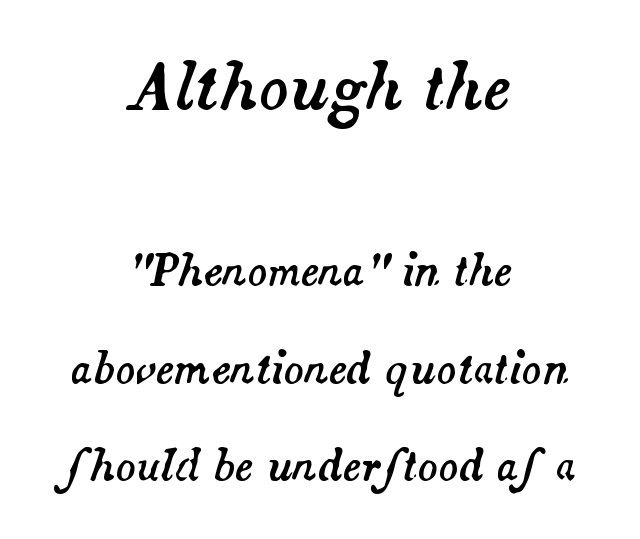
{"italic": "yes", "lean": "right", "slant_degrees": 14, "width": "normal", "stroke_contrast": "medium", "x_height": "small", "monospaced": "no", "underline": "no", "align": "center", "line_spacing": "loose", "line_spacing_ratio": 2.38, "letter_spacing": "normal", "letter_spacing_em": 0.0, "larger_block": "first", "size_ratio": 1.51, "glyph_px": 62}
